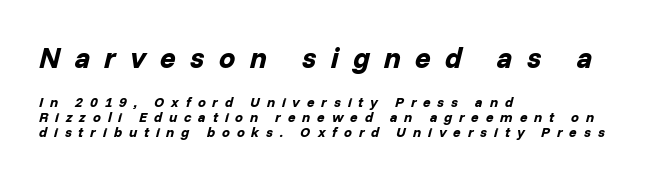
The image shows 29 px bold type, italic (leaning right); set left-aligned, tight line spacing (1.06x), unusually wide letter spacing (+0.49 em), not underlined; the first (top) block is 2.07x larger; low stroke contrast and a medium x-height.
